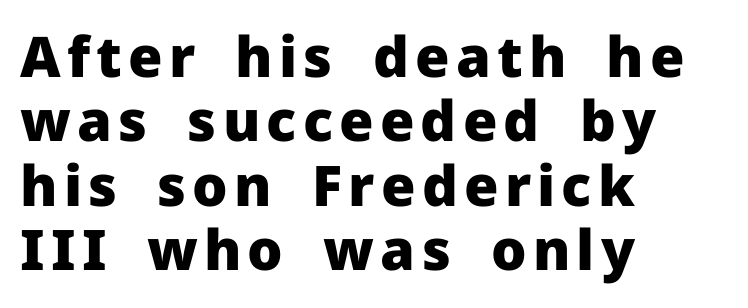
Look at the bottom of the vertical strokes: they stop flat, with no serifs. Tall strokes in this sample are plumb rather than angled. Typographic density is high because the face is bold. Horizontal alignment here is leftward, the default for most running prose. Reading down the column, the eye jumps only a short way to each next line.
